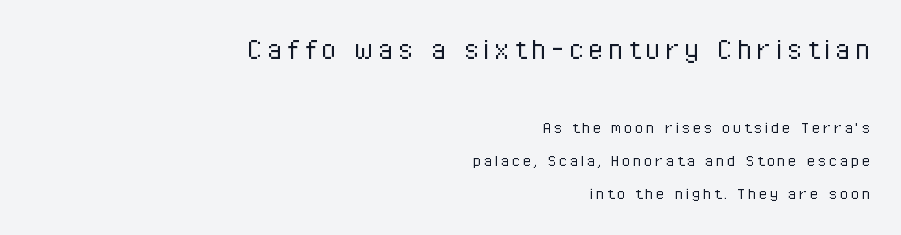
The image shows 34 px light, condensed sans-serif type, upright; set right-aligned, line spacing 1.74x, not underlined; the first (top) block is 1.79x larger; low stroke contrast and a medium x-height.
